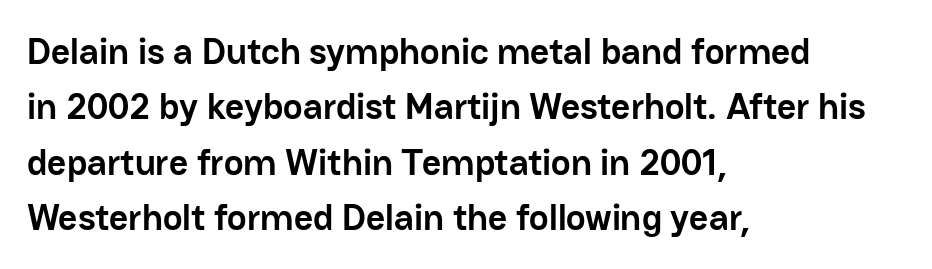
{"serif": "no", "italic": "no", "bold": "yes", "weight": "semibold", "width": "normal", "stroke_contrast": "low", "x_height": "medium", "monospaced": "no", "underline": "no", "align": "left", "line_spacing": "normal", "line_spacing_ratio": 1.5, "letter_spacing": "normal", "letter_spacing_em": 0.0, "glyph_px": 37}
